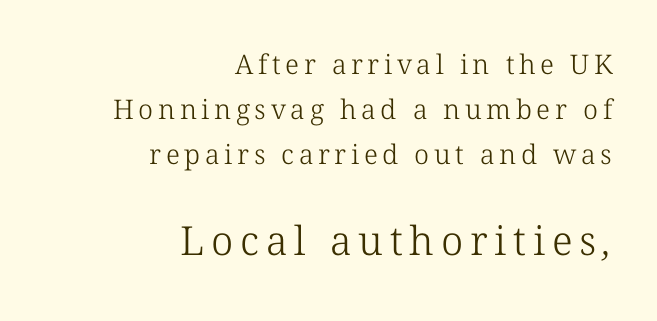
Q: Is the text bold? A: No.
Q: Is the typeface a serif or a sans-serif typeface? A: Serif.
Q: Is the text underlined? A: No.
Q: How is the paragraph aligned? A: Right-aligned.
Q: Is the spacing between lines tight, normal or loose? A: Normal.
Q: Which block of text is set in a larger size, the first (top) or the second (bottom)? A: The second (bottom) one.
Q: Width (condensed, normal, or wide)? A: Normal.
Q: Stroke contrast? A: Low.
Q: x-height? A: Medium.
Q: Monospaced? A: No.
